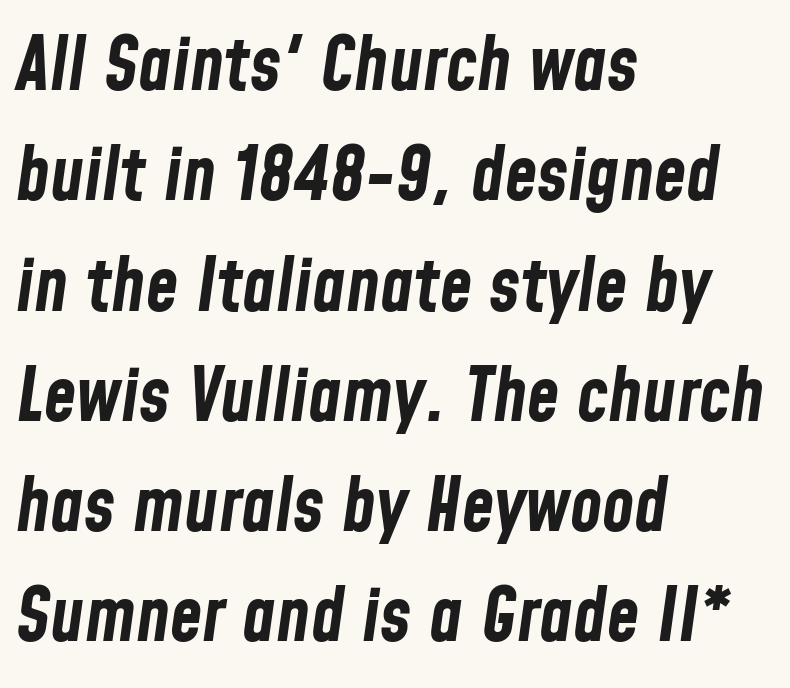
{"italic": "yes", "lean": "right", "slant_degrees": 8, "bold": "yes", "weight": "bold", "width": "condensed", "stroke_contrast": "low", "x_height": "medium", "monospaced": "no", "underline": "no", "align": "left", "line_spacing": "normal", "line_spacing_ratio": 1.49, "letter_spacing": "normal", "letter_spacing_em": 0.0, "glyph_px": 74}
